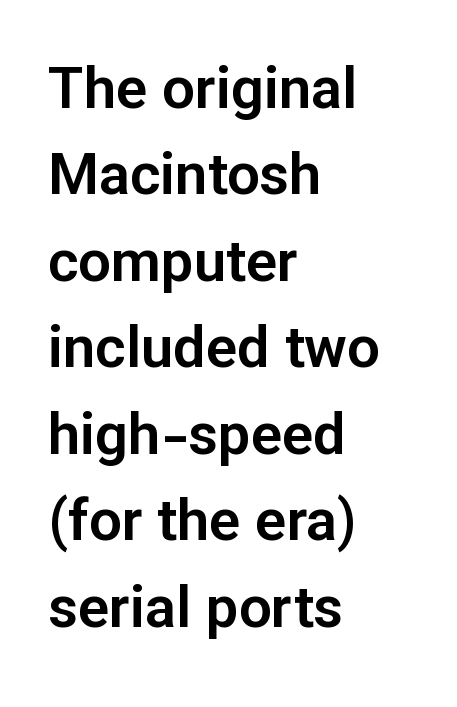
The paragraph has a hard left edge and a soft right edge. Each word holds together tightly as a unit, with standard inter-letter gaps. Line spacing here is normal. Descenders are the only things crossing below the line.
